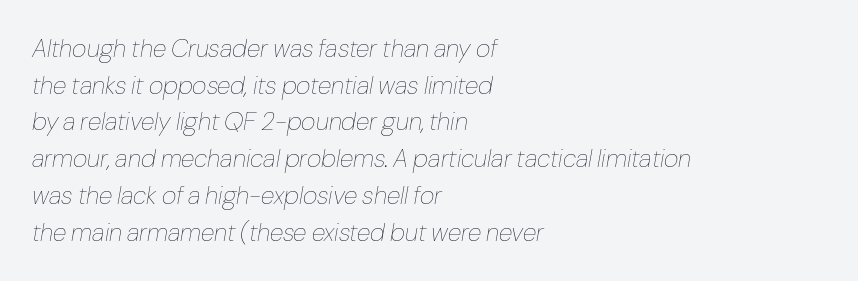
This sample keeps an unexceptional amount of space between lines. Italic? Definitely — the glyphs are oblique. This rendering uses left alignment, leaving the right contour irregular. Look at the tracking — it's just the regular setting, nothing added.
